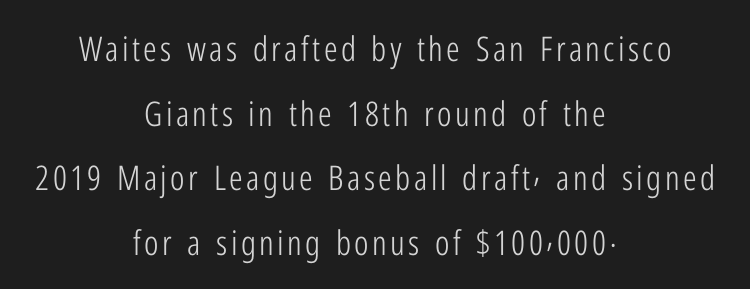
{"serif": "no", "italic": "no", "bold": "no", "weight": "light", "width": "condensed", "stroke_contrast": "low", "x_height": "medium", "monospaced": "no", "underline": "no", "align": "center", "line_spacing": "loose", "line_spacing_ratio": 1.9, "glyph_px": 34}
